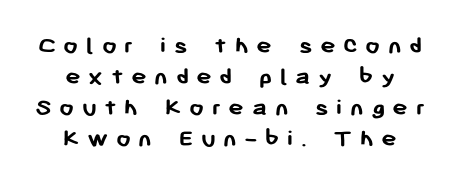
{"italic": "no", "bold": "yes", "underline": "no", "align": "center", "line_spacing_ratio": 1.19, "letter_spacing": "wide", "letter_spacing_em": 0.29, "glyph_px": 26}
